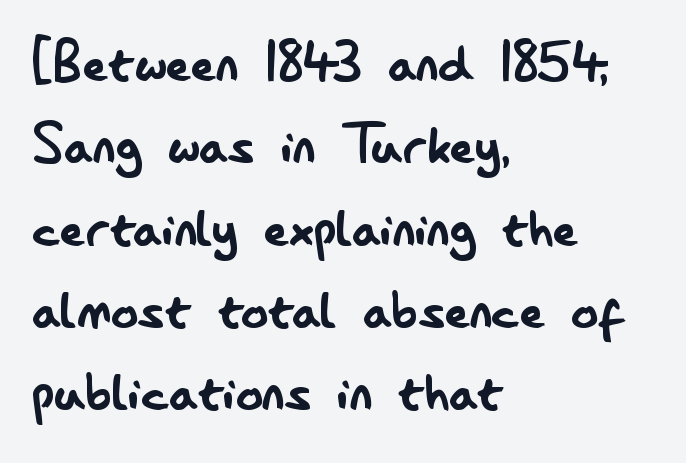
{"serif": "no", "italic": "no", "bold": "no", "weight": "regular", "width": "condensed", "stroke_contrast": "low", "x_height": "small", "monospaced": "no", "underline": "no", "align": "left", "line_spacing_ratio": 1.21, "letter_spacing": "normal", "letter_spacing_em": 0.0, "glyph_px": 68}
